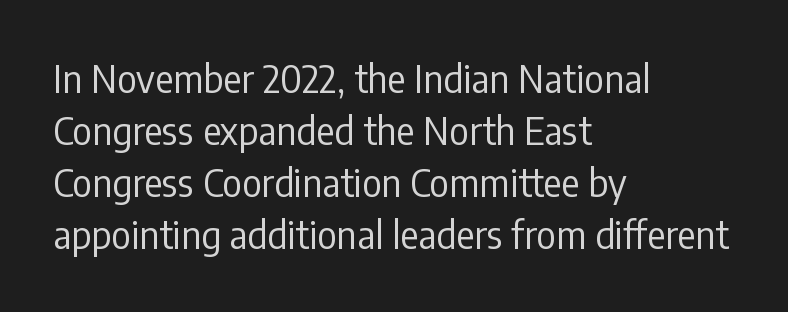
The image shows 38 px regular-weight, condensed sans-serif type, upright; set left-aligned, normal line spacing (1.37x), normal letter spacing, not underlined; low stroke contrast and a medium x-height.
